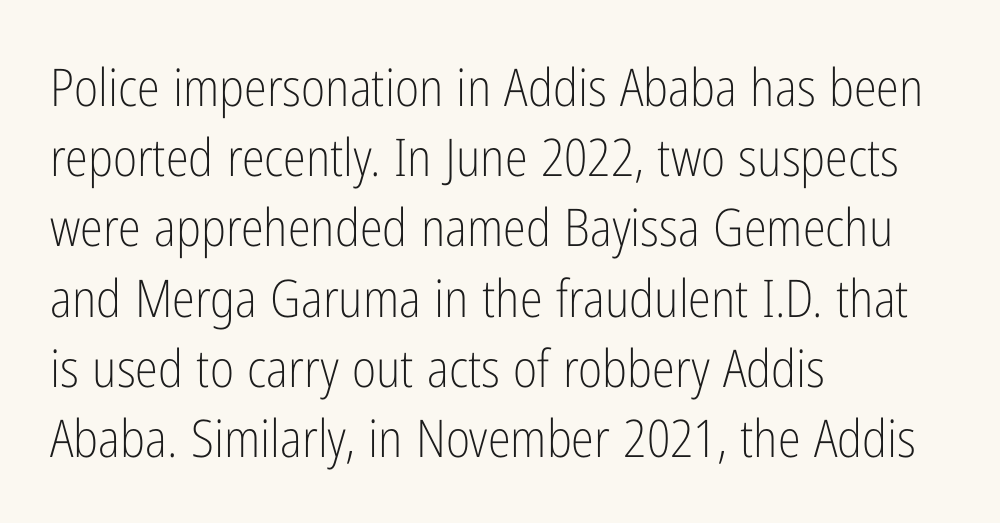
Successive baselines arrive at the customary interval. Designer's note — italics off, roman on. Note the varied advance widths — an 'i' is clearly narrower than an 'm'. Notice how the passage keeps a crisp vertical edge on the left only. Beneath every word, the page is bare. Inter-character spacing is left at the font's built-in metrics.
